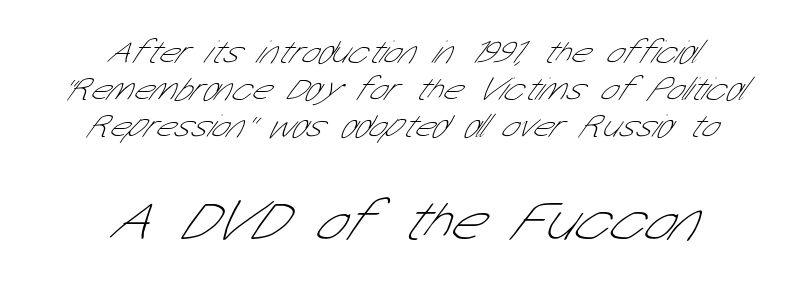
The image shows 58 px thin, condensed sans-serif type; set centered, tight line spacing (1.12x), normal letter spacing, not underlined; the second (bottom) block is 1.76x larger; low stroke contrast and a medium x-height.
